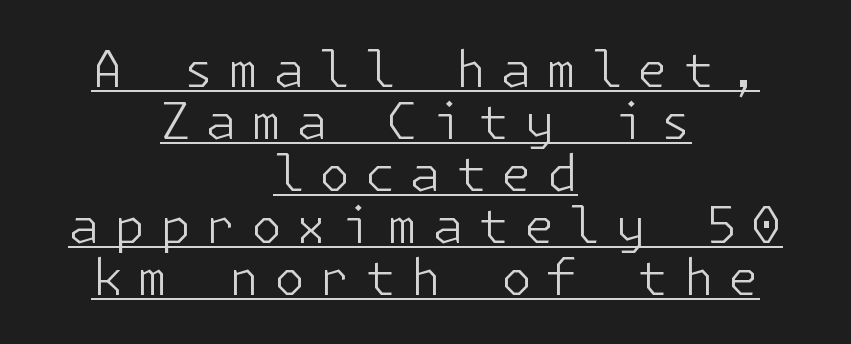
{"serif": "no", "italic": "no", "bold": "no", "weight": "light", "width": "normal", "stroke_contrast": "low", "x_height": "medium", "underline": "yes", "align": "center", "line_spacing": "tight", "line_spacing_ratio": 1.04, "letter_spacing": "wide", "letter_spacing_em": 0.29, "glyph_px": 50}
